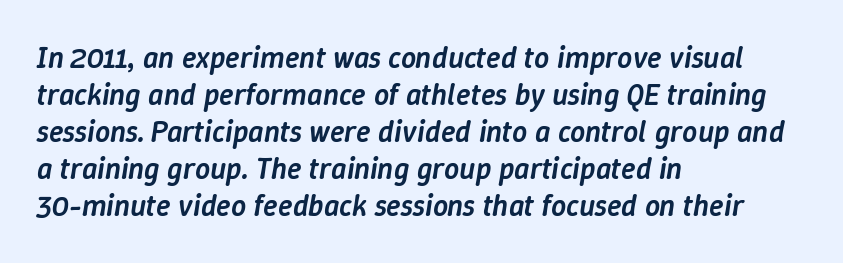
{"italic": "yes", "lean": "right", "slant_degrees": 9, "bold": "semi", "weight": "semibold", "width": "normal", "stroke_contrast": "low", "x_height": "medium", "monospaced": "no", "underline": "no", "align": "left", "line_spacing_ratio": 1.23, "letter_spacing": "normal", "letter_spacing_em": 0.0, "glyph_px": 30}
